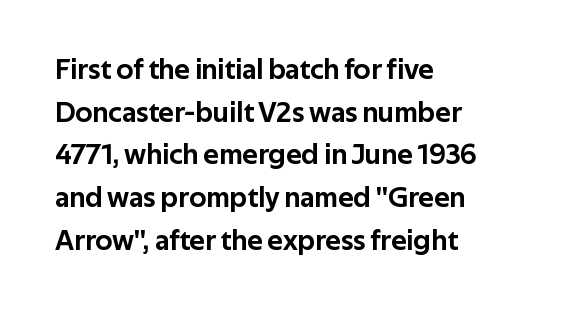
Honestly, there is no underline to notice here at all. Are there feet on the stems? There aren't — it's a sans. The lettering holds an erect, upright posture throughout. One-word summary of the alignment: left. Nothing unusual about the tracking: characters are spaced as the font intends. The space between consecutive lines is moderate.
